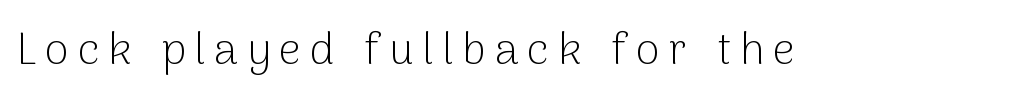
Q: Is the text bold? A: No.
Q: Is the text italic (slanted)? A: No, it is upright.
Q: Is the typeface a serif or a sans-serif typeface? A: Sans-serif.
Q: Is the text underlined? A: No.
Q: Is the spacing between letters normal or unusually wide? A: Unusually wide.
Q: Width (condensed, normal, or wide)? A: Normal.
Q: Stroke contrast? A: Low.
Q: x-height? A: Medium.
Q: Monospaced? A: No.
